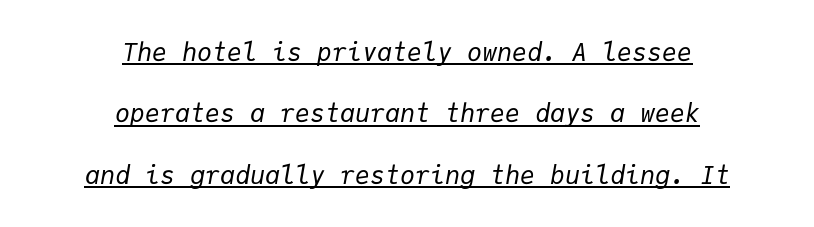
Q: Is the text bold? A: No.
Q: Is the text italic (slanted)? A: Yes, it leans right by about 9 degrees.
Q: Is the text underlined? A: Yes.
Q: How is the paragraph aligned? A: Centered.
Q: Is the spacing between letters normal or unusually wide? A: Normal.
Q: Is the spacing between lines tight, normal or loose? A: Loose.
